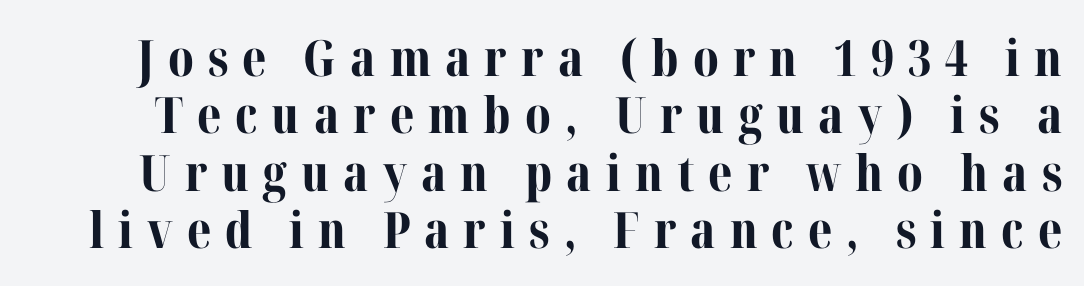
The image shows 50 px bold serif type, upright; set tight line spacing (1.15x), unusually wide letter spacing (+0.28 em), not underlined; medium stroke contrast and a medium x-height.
